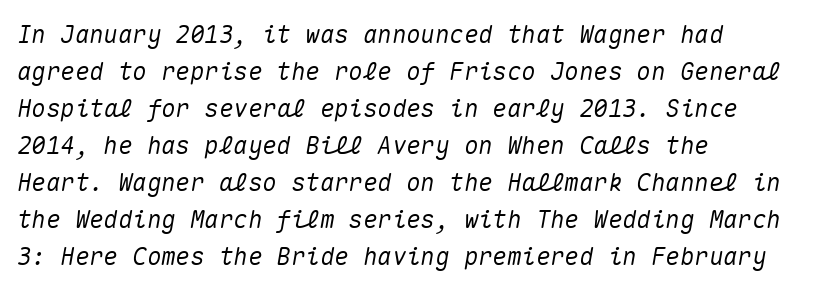
The whole block is typeset with a tilt. Typeset ragged right — the left edge is the straight one. The area under the type is left untouched. The vertical gap from one line to the next is medium.
